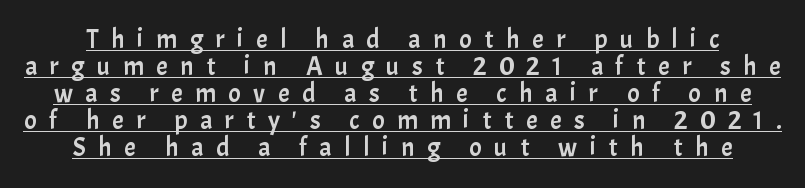
The glyphs are accompanied by a horizontal stroke just below them. The letters stand straight up with perfectly vertical stems. Reading down the column, the eye jumps only a short way to each next line. The tracking reads as deliberately expanded to a designer's eye.
